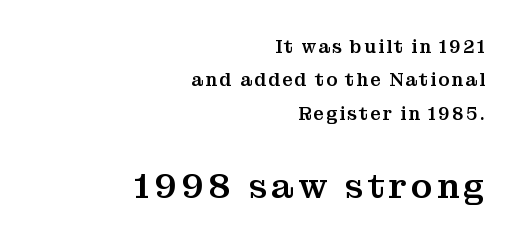
{"serif": "yes", "italic": "no", "width": "normal", "stroke_contrast": "medium", "x_height": "medium", "monospaced": "no", "underline": "no", "align": "right", "line_spacing_ratio": 1.85, "larger_block": "second", "size_ratio": 1.94, "glyph_px": 35}
